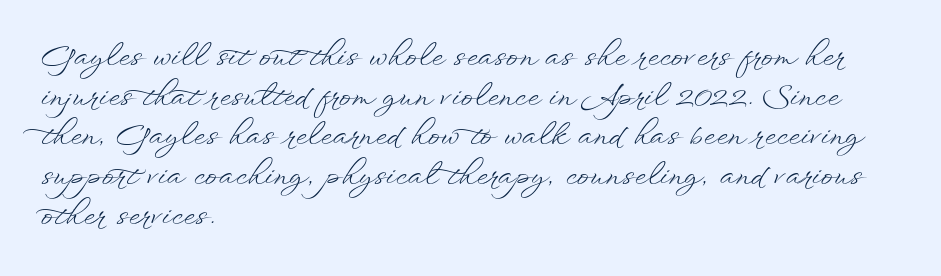
The image shows 29 px light, wide type; set left-aligned, normal line spacing (1.37x), normal letter spacing, not underlined; low stroke contrast and a small x-height.
